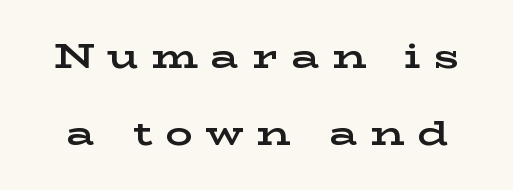
The image shows 34 px bold, wide serif type, upright; set loose line spacing (2.27x), unusually wide letter spacing (+0.38 em), not underlined; low stroke contrast and a medium x-height.
